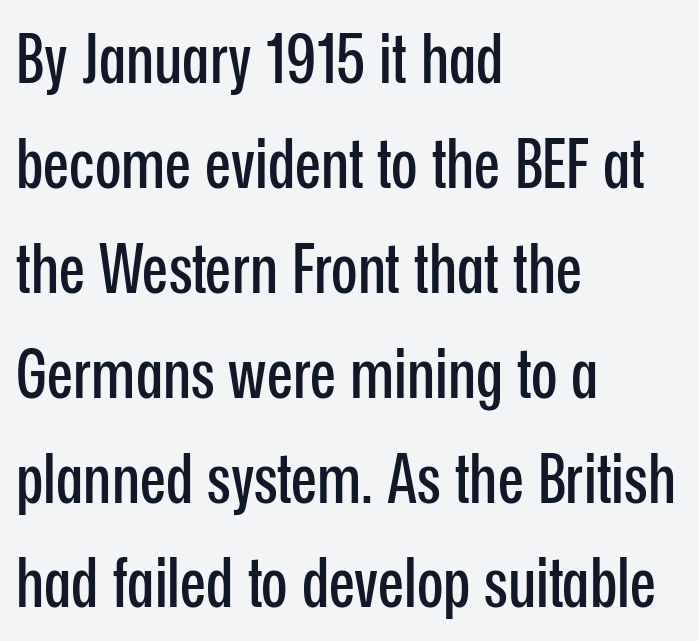
Q: Is the text italic (slanted)? A: No, it is upright.
Q: Is the typeface a serif or a sans-serif typeface? A: Sans-serif.
Q: Is the text underlined? A: No.
Q: How is the paragraph aligned? A: Left-aligned.
Q: Is the spacing between letters normal or unusually wide? A: Normal.
Q: Is the spacing between lines tight, normal or loose? A: Normal.
Q: Width (condensed, normal, or wide)? A: Condensed.
Q: Stroke contrast? A: Low.
Q: x-height? A: Medium.
Q: Monospaced? A: No.
